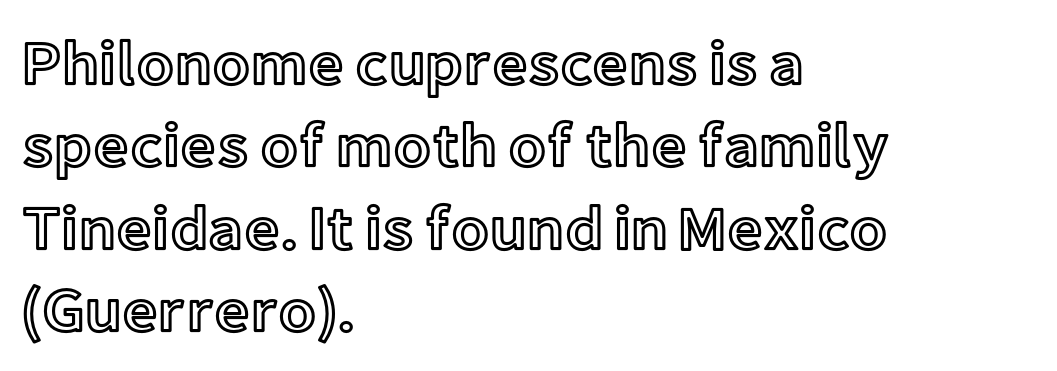
{"italic": "no", "width": "normal", "x_height": "medium", "monospaced": "no", "underline": "no", "align": "left", "line_spacing": "normal", "line_spacing_ratio": 1.33, "letter_spacing": "normal", "letter_spacing_em": 0.0, "glyph_px": 62}
